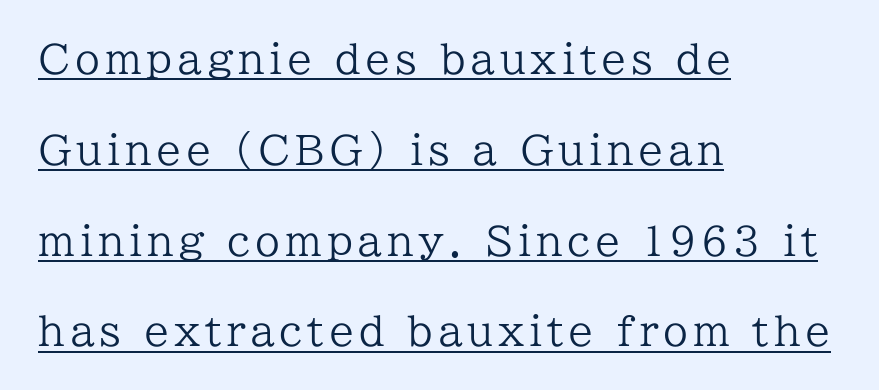
{"serif": "yes", "italic": "no", "bold": "no", "weight": "regular", "width": "normal", "stroke_contrast": "low", "x_height": "medium", "monospaced": "no", "underline": "yes", "align": "left", "line_spacing": "loose", "line_spacing_ratio": 2.27, "glyph_px": 40}
